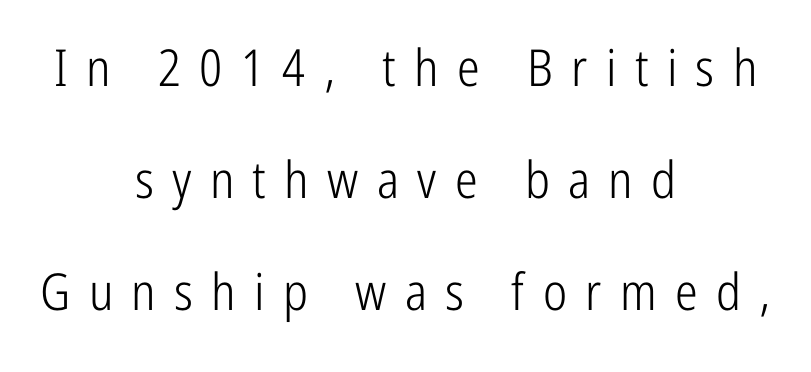
The rendering uses a large line-height, opening up the rows. When letters stand straight like this, we call the style roman or upright. Glyph-to-glyph distance is far greater than everyday printed text. Underline: absent.
